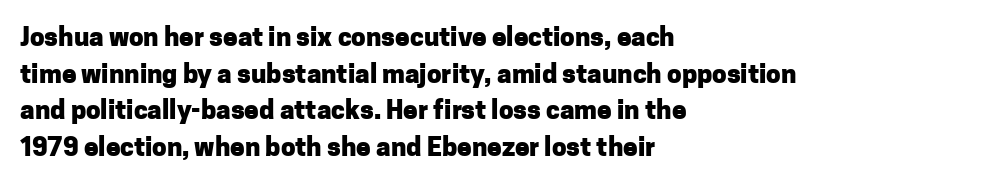
Q: Is the text bold? A: Yes.
Q: Is the text italic (slanted)? A: No, it is upright.
Q: Is the text underlined? A: No.
Q: How is the paragraph aligned? A: Left-aligned.
Q: Is the spacing between letters normal or unusually wide? A: Normal.
Q: Is the spacing between lines tight, normal or loose? A: Normal.
